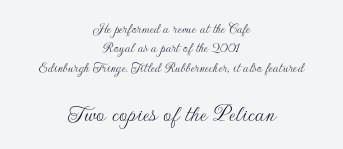
{"bold": "no", "underline": "no", "align": "center", "line_spacing": "normal", "line_spacing_ratio": 1.29, "letter_spacing": "normal", "letter_spacing_em": 0.0, "larger_block": "second", "size_ratio": 1.73, "glyph_px": 26}
